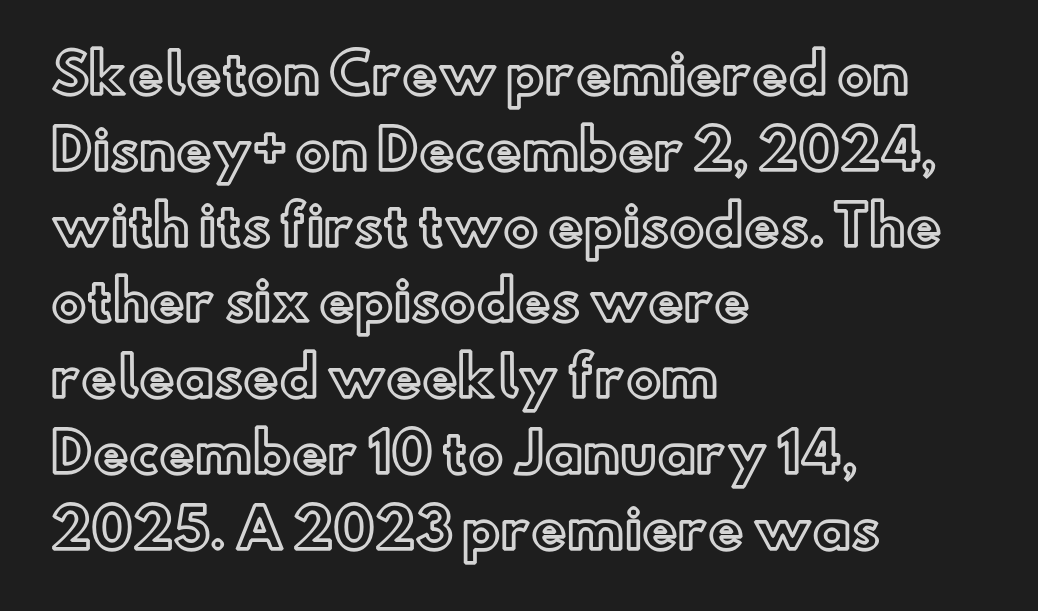
Q: Is the text italic (slanted)? A: No, it is upright.
Q: Is the text underlined? A: No.
Q: How is the paragraph aligned? A: Left-aligned.
Q: Is the spacing between letters normal or unusually wide? A: Normal.
Q: Is the spacing between lines tight, normal or loose? A: Normal.
Q: Width (condensed, normal, or wide)? A: Normal.
Q: x-height? A: Small.
Q: Monospaced? A: No.
